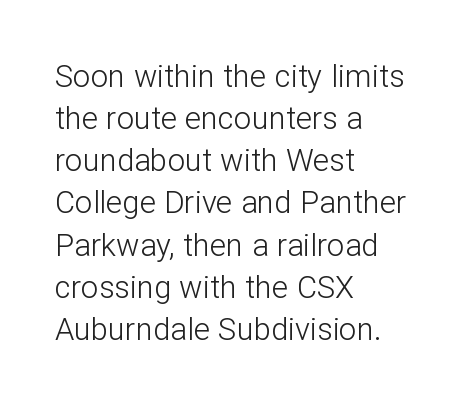
Q: Is the text bold? A: No.
Q: Is the text italic (slanted)? A: No, it is upright.
Q: Is the typeface a serif or a sans-serif typeface? A: Sans-serif.
Q: Is the text underlined? A: No.
Q: How is the paragraph aligned? A: Left-aligned.
Q: Is the spacing between letters normal or unusually wide? A: Normal.
Q: Is the spacing between lines tight, normal or loose? A: Normal.
Q: Width (condensed, normal, or wide)? A: Normal.
Q: Stroke contrast? A: Low.
Q: x-height? A: Medium.
Q: Monospaced? A: No.
